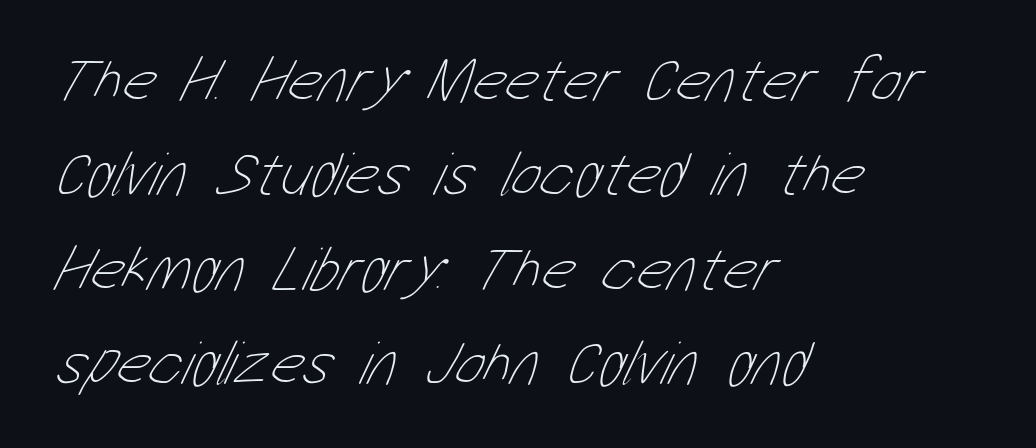
The line-height multiplier appears to be the usual default. Think of a printed novel: that variable character pitch is what you see here. The tracking reads as untouched default to a designer's eye. Caption: multi-line text, flush left, ragged right.
